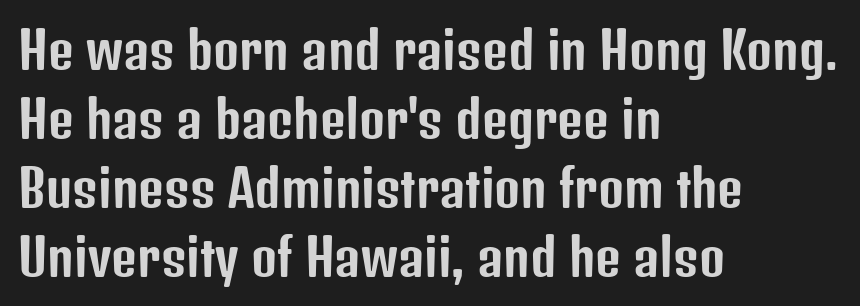
Q: Is the text italic (slanted)? A: No, it is upright.
Q: Is the typeface a serif or a sans-serif typeface? A: Sans-serif.
Q: Is the text underlined? A: No.
Q: How is the paragraph aligned? A: Left-aligned.
Q: Is the spacing between letters normal or unusually wide? A: Normal.
Q: Is the spacing between lines tight, normal or loose? A: Normal.
Q: Width (condensed, normal, or wide)? A: Condensed.
Q: Stroke contrast? A: Low.
Q: x-height? A: Medium.
Q: Monospaced? A: No.
